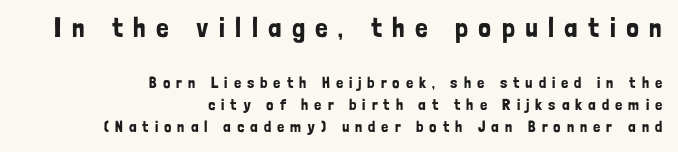
The image shows 28 px condensed sans-serif type, upright; set right-aligned, normal line spacing (1.36x), unusually wide letter spacing (+0.37 em), not underlined; the first (top) block is 1.75x larger; low stroke contrast and a medium x-height.
